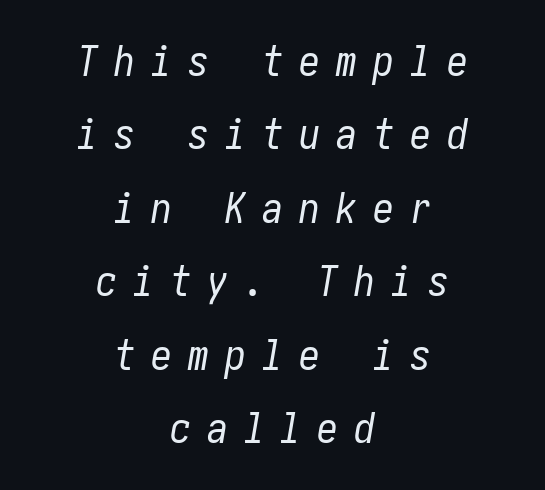
Q: Is the text bold? A: No.
Q: Is the text italic (slanted)? A: Yes, it leans right by about 10 degrees.
Q: Is the text underlined? A: No.
Q: How is the paragraph aligned? A: Centered.
Q: Is the spacing between letters normal or unusually wide? A: Unusually wide.
Q: Width (condensed, normal, or wide)? A: Condensed.
Q: Stroke contrast? A: Low.
Q: x-height? A: Medium.
